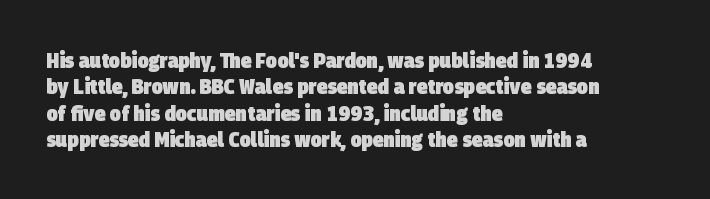
{"bold": "yes", "underline": "no", "align": "left", "line_spacing_ratio": 1.2, "letter_spacing": "normal", "letter_spacing_em": 0.0, "glyph_px": 22}
